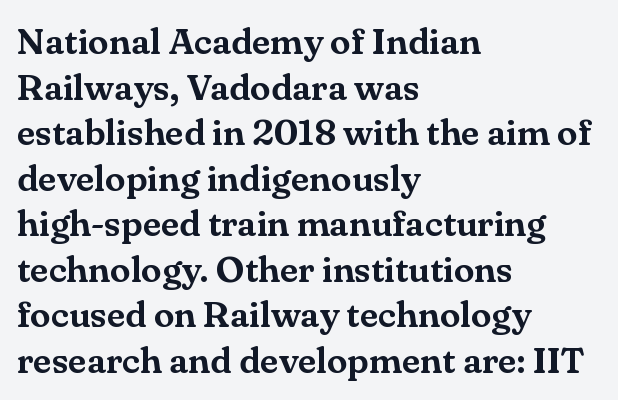
{"serif": "yes", "italic": "no", "width": "normal", "stroke_contrast": "medium", "x_height": "small", "monospaced": "no", "underline": "no", "align": "left", "line_spacing_ratio": 1.23, "letter_spacing": "normal", "letter_spacing_em": 0.0, "glyph_px": 37}
